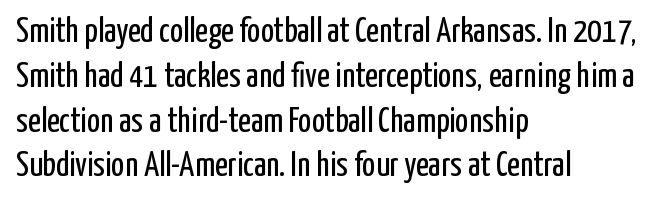
Each word holds together tightly as a unit, with standard inter-letter gaps. The specimen reads as upright at a glance. Grotesque or geometric, the face here clearly has no serifs. This block has exactly the height ordinary leading produces.
